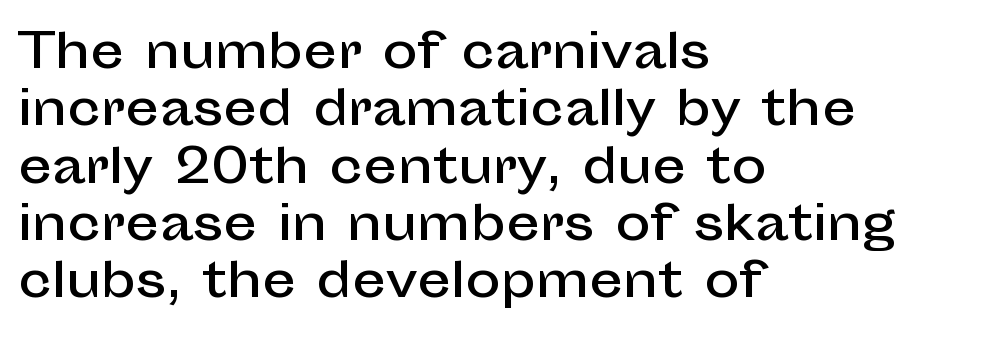
Q: Is the text italic (slanted)? A: No, it is upright.
Q: Is the typeface a serif or a sans-serif typeface? A: Sans-serif.
Q: Is the text underlined? A: No.
Q: How is the paragraph aligned? A: Left-aligned.
Q: Is the spacing between letters normal or unusually wide? A: Normal.
Q: Width (condensed, normal, or wide)? A: Normal.
Q: Stroke contrast? A: Low.
Q: x-height? A: Medium.
Q: Monospaced? A: No.
